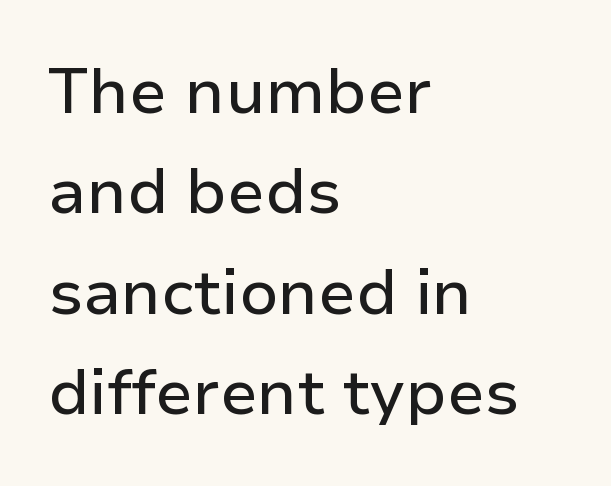
Q: Is the text italic (slanted)? A: No, it is upright.
Q: Is the typeface a serif or a sans-serif typeface? A: Sans-serif.
Q: Is the text underlined? A: No.
Q: How is the paragraph aligned? A: Left-aligned.
Q: Is the spacing between letters normal or unusually wide? A: Normal.
Q: Is the spacing between lines tight, normal or loose? A: Normal.
Q: Width (condensed, normal, or wide)? A: Normal.
Q: Stroke contrast? A: Low.
Q: x-height? A: Medium.
Q: Monospaced? A: No.
